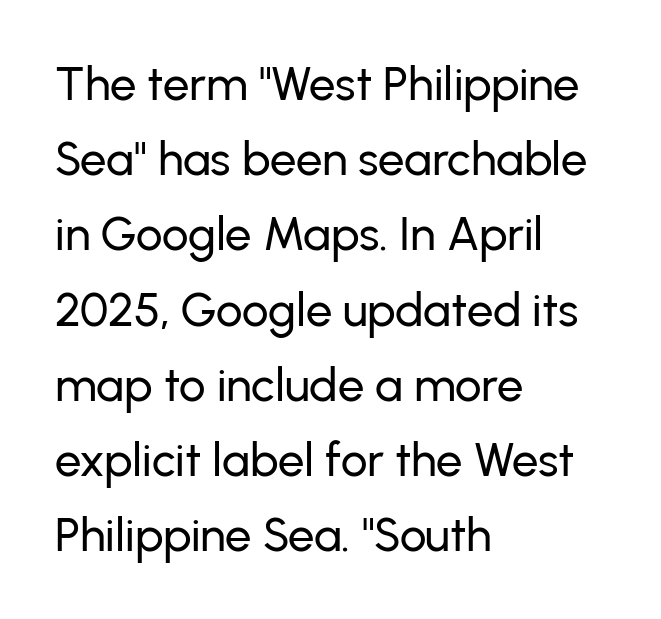
{"serif": "no", "italic": "no", "width": "normal", "stroke_contrast": "low", "x_height": "medium", "monospaced": "no", "underline": "no", "align": "left", "line_spacing": "normal", "line_spacing_ratio": 1.6, "letter_spacing": "normal", "letter_spacing_em": 0.0, "glyph_px": 47}
